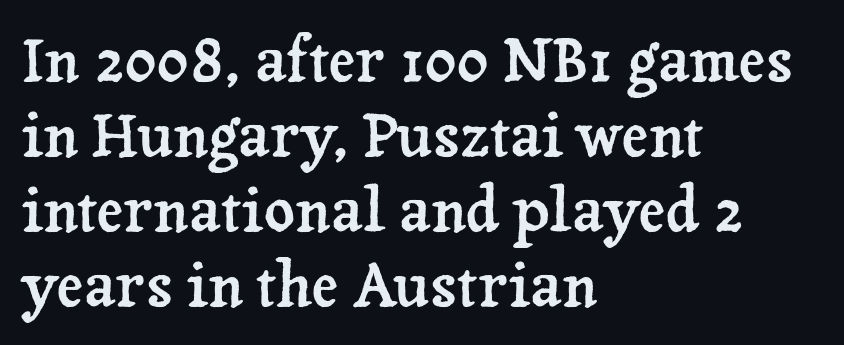
Q: Is the text italic (slanted)? A: No, it is upright.
Q: Is the typeface a serif or a sans-serif typeface? A: Serif.
Q: Is the text underlined? A: No.
Q: How is the paragraph aligned? A: Left-aligned.
Q: Is the spacing between letters normal or unusually wide? A: Normal.
Q: Is the spacing between lines tight, normal or loose? A: Normal.
Q: Width (condensed, normal, or wide)? A: Normal.
Q: Stroke contrast? A: Low.
Q: x-height? A: Medium.
Q: Monospaced? A: No.
